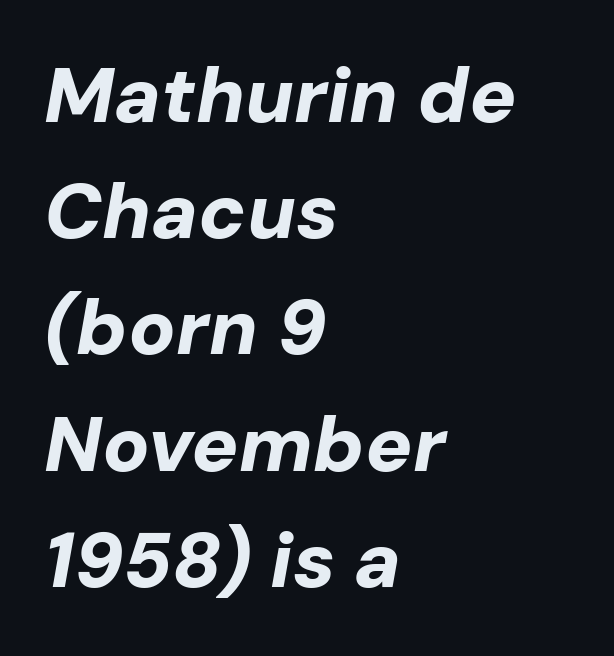
Q: Is the text bold? A: Yes.
Q: Is the text italic (slanted)? A: Yes, it leans right by about 10 degrees.
Q: Is the text underlined? A: No.
Q: How is the paragraph aligned? A: Left-aligned.
Q: Is the spacing between letters normal or unusually wide? A: Normal.
Q: Is the spacing between lines tight, normal or loose? A: Normal.
Q: Width (condensed, normal, or wide)? A: Normal.
Q: Stroke contrast? A: Low.
Q: x-height? A: Medium.
Q: Monospaced? A: No.
